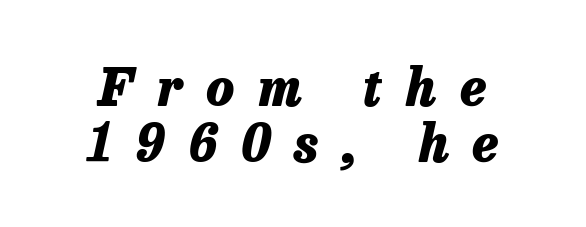
The image shows 51 px heavy type, italic (leaning right); set centered, tight line spacing (1.1x), unusually wide letter spacing (+0.47 em), not underlined; low stroke contrast and a medium x-height.
